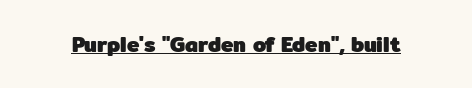
The image shows 21 px bold type, upright; set normal letter spacing, underlined.
